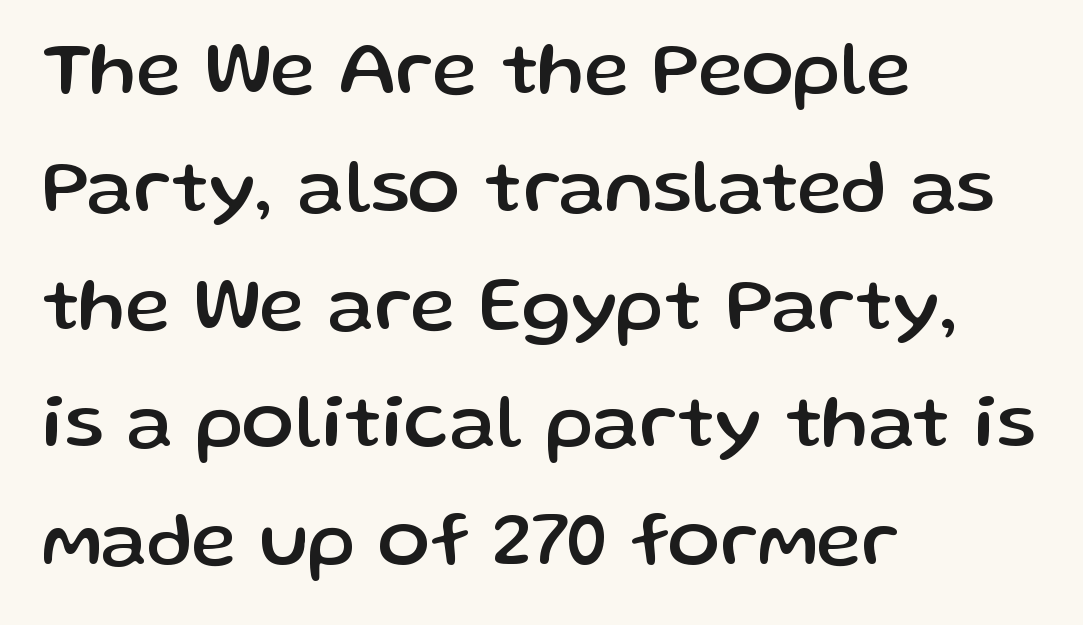
{"serif": "no", "italic": "no", "width": "normal", "stroke_contrast": "low", "x_height": "medium", "monospaced": "no", "underline": "no", "align": "left", "line_spacing": "normal", "line_spacing_ratio": 1.53, "letter_spacing": "normal", "letter_spacing_em": 0.0, "glyph_px": 77}
